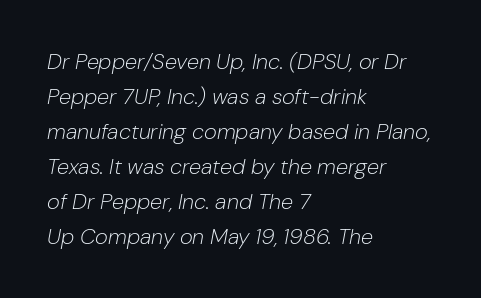
Line spacing here is normal. Characters are canted at an angle relative to the baseline's perpendicular. The space directly below the letters is spotless. Counters stay open thanks to moderate or lighter strokes. Students, note that the glyphs here touch the page at normal intervals.
